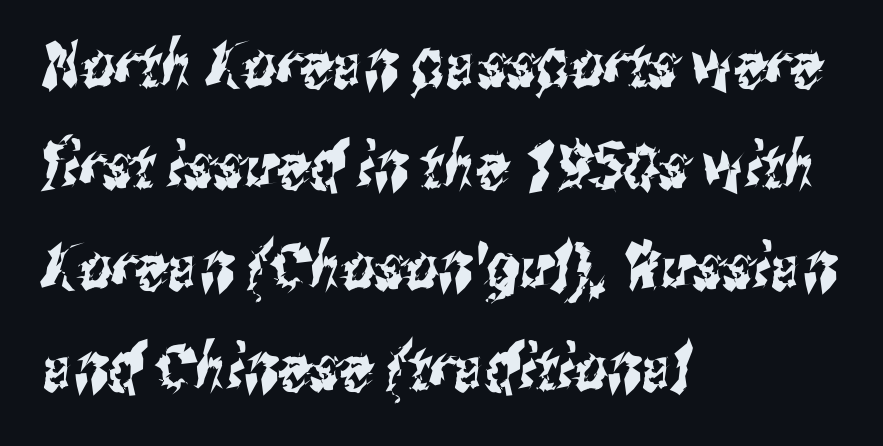
Underline: absent. The rendering uses natural spacing where letterforms have individual widths. Students, observe: this is what conventionally led text looks like. The ragged edge is on the right, which tells us the setting is flush left.
